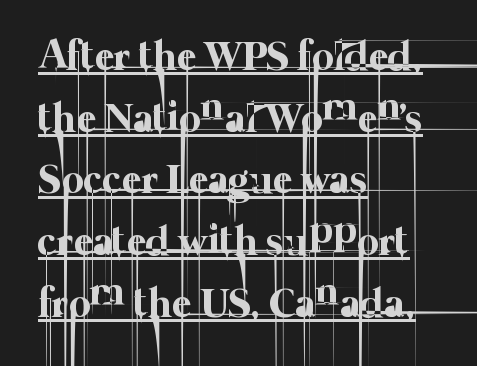
The image shows 42 px thin type; set left-aligned, normal line spacing (1.47x), normal letter spacing, underlined; low stroke contrast and a medium x-height.
